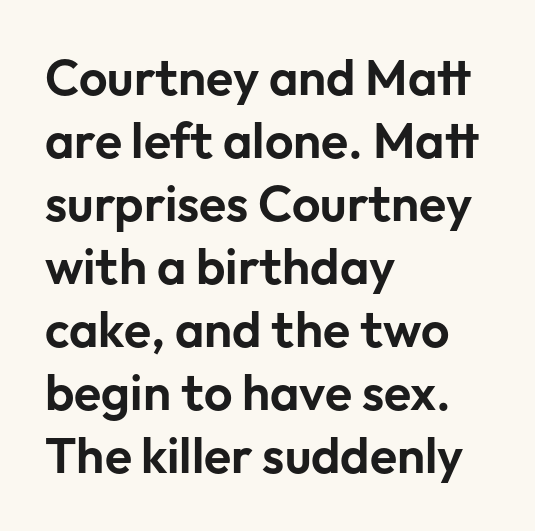
Q: Is the text italic (slanted)? A: No, it is upright.
Q: Is the typeface a serif or a sans-serif typeface? A: Sans-serif.
Q: Is the text underlined? A: No.
Q: How is the paragraph aligned? A: Left-aligned.
Q: Is the spacing between letters normal or unusually wide? A: Normal.
Q: Is the spacing between lines tight, normal or loose? A: Normal.
Q: Width (condensed, normal, or wide)? A: Normal.
Q: Stroke contrast? A: Low.
Q: x-height? A: Medium.
Q: Monospaced? A: No.
